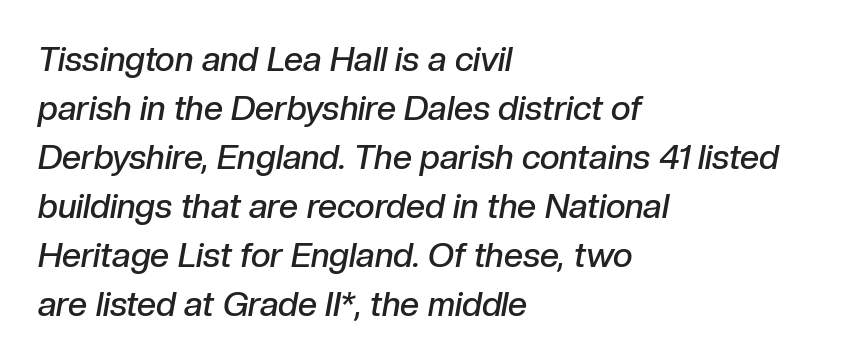
Default kerning and tracking; the words read as compact shapes. Clear beneath every line of the passage. Is the block centered? No — it sits flush against the left margin. The rendering uses natural spacing where letterforms have individual widths. A fair bit of extra ink — the face is semibold, not bold. You can tell it's italic because the verticals aren't actually vertical.
